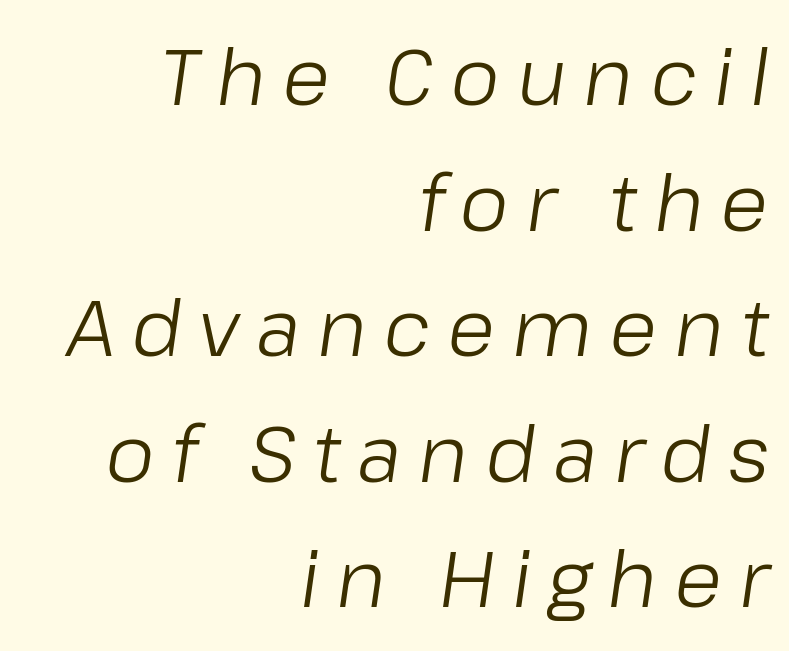
{"italic": "yes", "lean": "right", "slant_degrees": 8, "bold": "no", "weight": "light", "width": "normal", "stroke_contrast": "low", "x_height": "medium", "monospaced": "no", "underline": "no", "align": "right", "line_spacing": "normal", "line_spacing_ratio": 1.59, "letter_spacing": "wide", "letter_spacing_em": 0.21, "glyph_px": 79}
